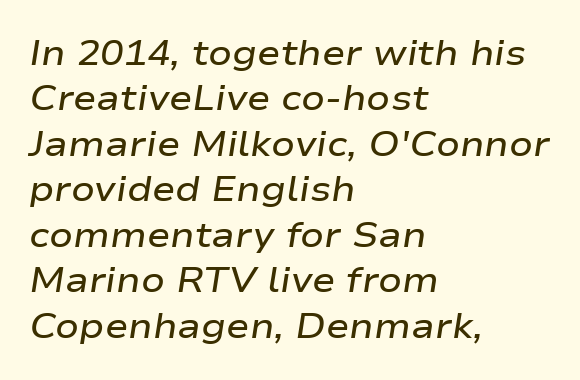
Q: Is the text bold? A: Semi-bold.
Q: Is the text italic (slanted)? A: Yes, it leans right by about 9 degrees.
Q: Is the text underlined? A: No.
Q: How is the paragraph aligned? A: Left-aligned.
Q: Is the spacing between letters normal or unusually wide? A: Normal.
Q: Is the spacing between lines tight, normal or loose? A: Normal.
Q: Width (condensed, normal, or wide)? A: Wide.
Q: Stroke contrast? A: Low.
Q: x-height? A: Medium.
Q: Monospaced? A: No.
